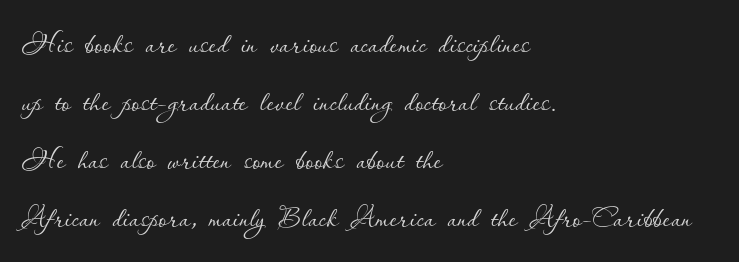
The image shows 40 px thin type; set left-aligned, normal line spacing (1.45x), normal letter spacing, not underlined; low stroke contrast and a small x-height.
